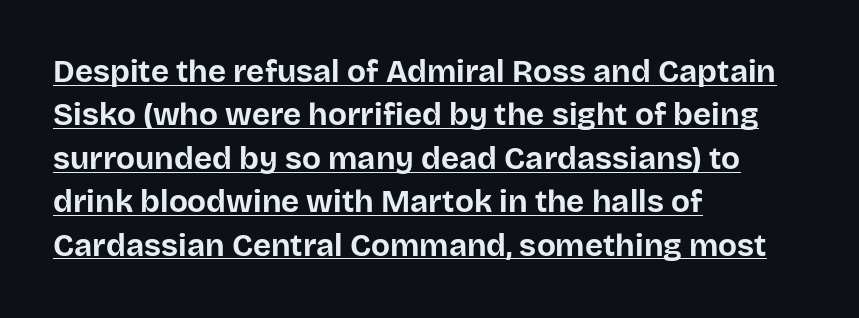
The image shows 31 px bold sans-serif type, upright; set left-aligned, normal line spacing (1.4x), normal letter spacing, underlined; low stroke contrast and a large x-height.
